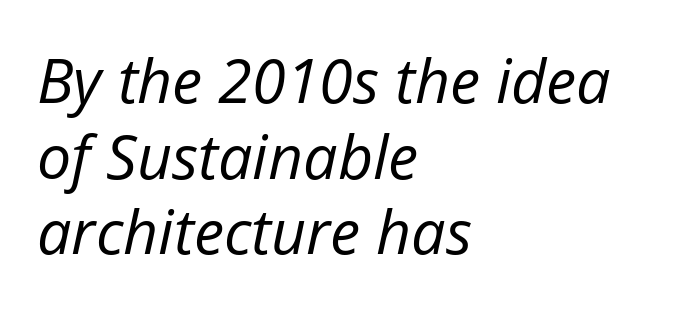
The image shows 61 px regular-weight type, italic (leaning right); set left-aligned, line spacing 1.24x, normal letter spacing, not underlined; low stroke contrast and a medium x-height.
